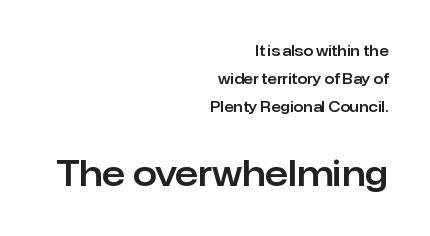
Q: Is the text italic (slanted)? A: No, it is upright.
Q: Is the typeface a serif or a sans-serif typeface? A: Sans-serif.
Q: Is the text underlined? A: No.
Q: How is the paragraph aligned? A: Right-aligned.
Q: Is the spacing between letters normal or unusually wide? A: Normal.
Q: Is the spacing between lines tight, normal or loose? A: Loose.
Q: Which block of text is set in a larger size, the first (top) or the second (bottom)? A: The second (bottom) one.
Q: Width (condensed, normal, or wide)? A: Normal.
Q: Stroke contrast? A: Low.
Q: x-height? A: Medium.
Q: Monospaced? A: No.
